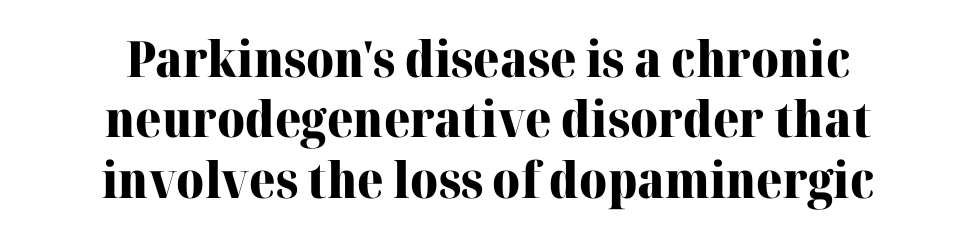
{"serif": "yes", "italic": "no", "bold": "yes", "weight": "heavy", "width": "normal", "stroke_contrast": "high", "x_height": "medium", "monospaced": "no", "underline": "no", "align": "center", "line_spacing_ratio": 1.21, "letter_spacing": "normal", "letter_spacing_em": 0.0, "glyph_px": 50}
